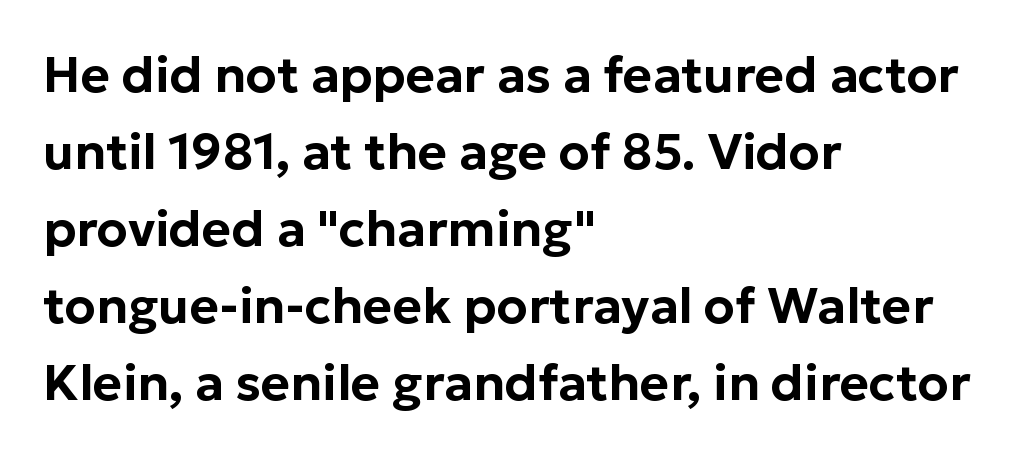
Q: Is the text italic (slanted)? A: No, it is upright.
Q: Is the typeface a serif or a sans-serif typeface? A: Sans-serif.
Q: Is the text underlined? A: No.
Q: How is the paragraph aligned? A: Left-aligned.
Q: Is the spacing between letters normal or unusually wide? A: Normal.
Q: Is the spacing between lines tight, normal or loose? A: Normal.
Q: Width (condensed, normal, or wide)? A: Normal.
Q: Stroke contrast? A: Low.
Q: x-height? A: Medium.
Q: Monospaced? A: No.
